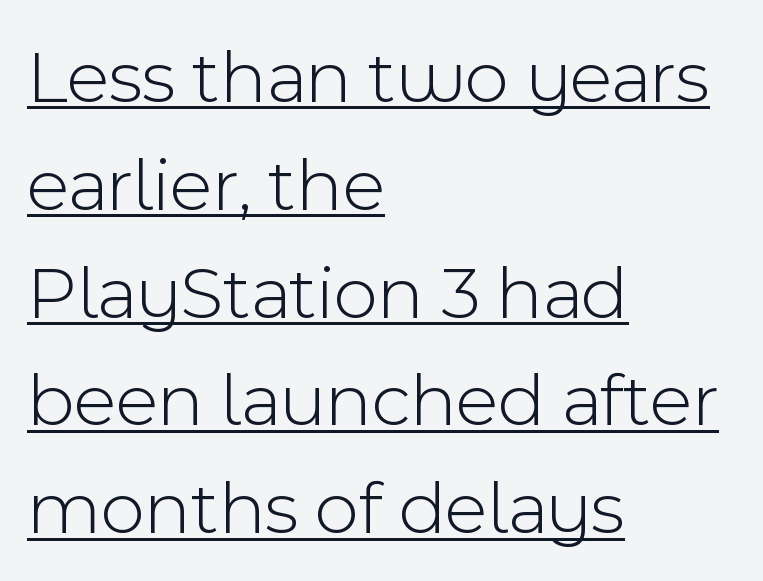
The image shows 77 px light sans-serif type, upright; set left-aligned, normal line spacing (1.4x), normal letter spacing, underlined; a medium x-height.
